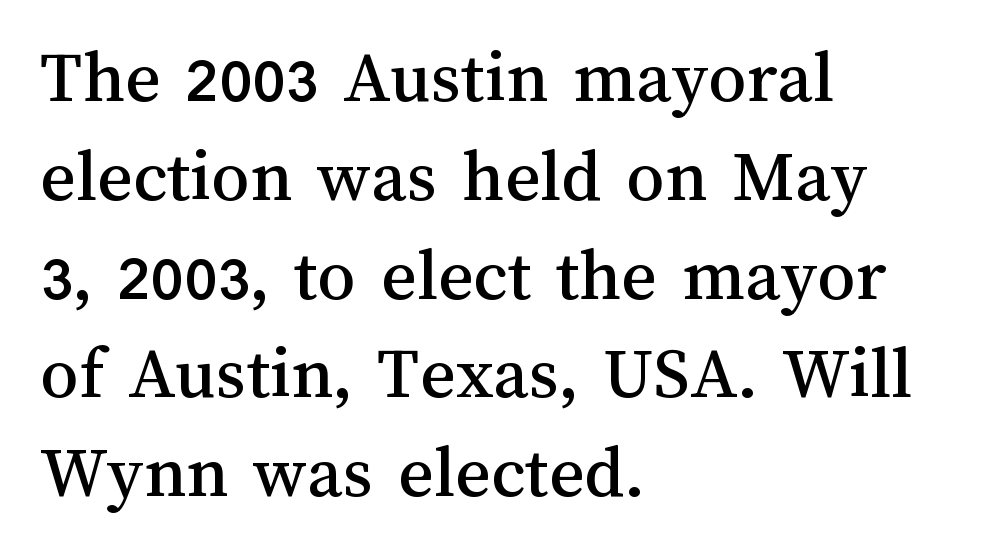
Each letter keeps its own natural width here, so spacing adapts to shape. Visually the block forms a straight wall on the left and a jagged coastline on the right. Quick note: not italic, upright. Reading down the column, the eye jumps a familiar distance to each next line. Honestly, the letter spacing is just normal — you wouldn't notice it.
